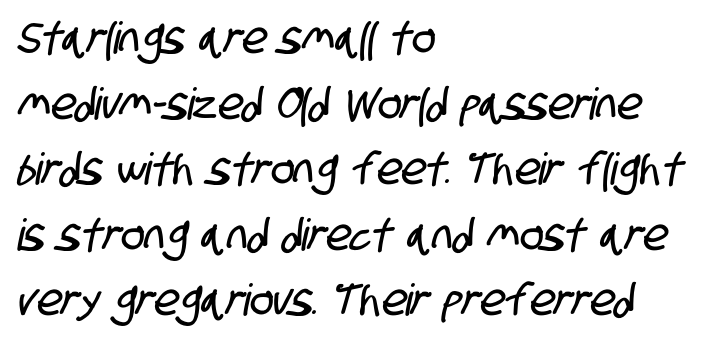
The image shows 44 px condensed sans-serif type; set left-aligned, normal line spacing (1.49x), normal letter spacing, not underlined; low stroke contrast and a large x-height.
